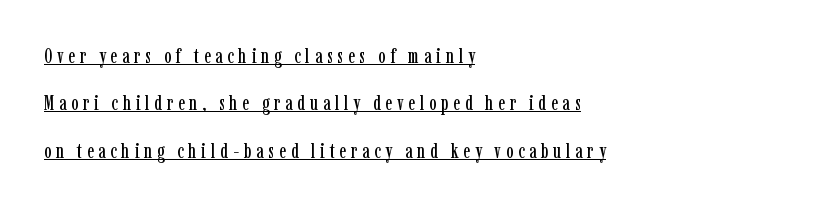
Line beginnings align vertically; line endings do not. Descenders here cross a horizontal rule under the line. One glance says open: line gaps are wider than usual. Designer's note — italics off, roman on.
